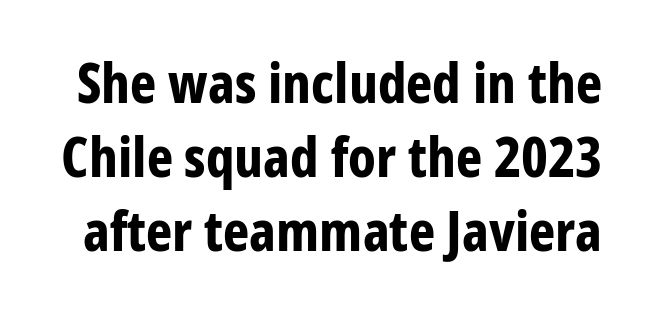
The image shows 56 px bold, condensed sans-serif type, upright; set normal line spacing (1.32x), normal letter spacing, not underlined; low stroke contrast and a medium x-height.
